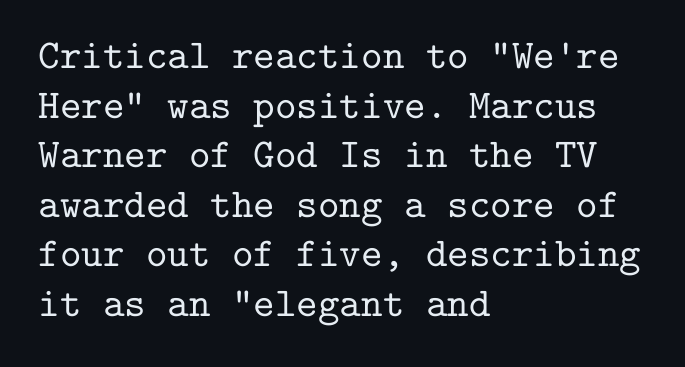
Style check: upright. The gaps between neighbouring characters are ordinary and unremarkable. Leftover space on each line is placed entirely after the last word. Letters rest on an invisible, unmarked baseline. The passage shown is typed in a monospace face where columns stay perfectly aligned.
